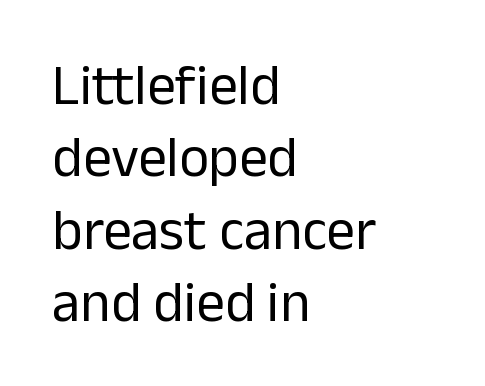
Rendered with straight, roman letterforms. The paragraph has a hard left edge and a soft right edge. No heavy texture on the line: the type isn't bold. Letter spacing: default.
